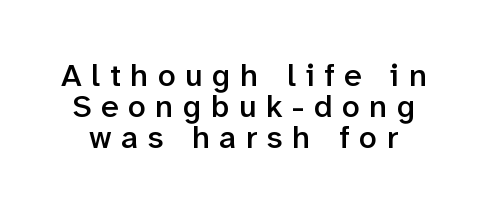
Q: Is the text bold? A: Semi-bold.
Q: Is the text italic (slanted)? A: No, it is upright.
Q: Is the typeface a serif or a sans-serif typeface? A: Sans-serif.
Q: Is the text underlined? A: No.
Q: Is the spacing between letters normal or unusually wide? A: Unusually wide.
Q: Is the spacing between lines tight, normal or loose? A: Tight.
Q: Width (condensed, normal, or wide)? A: Normal.
Q: Stroke contrast? A: Low.
Q: x-height? A: Medium.
Q: Monospaced? A: No.
